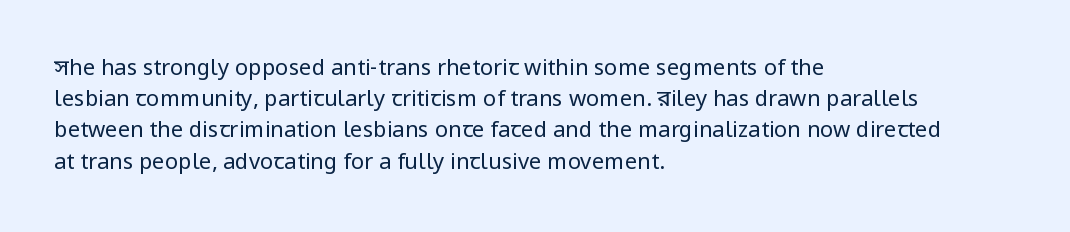
Q: Is the text bold? A: No.
Q: Is the text italic (slanted)? A: No, it is upright.
Q: Is the text underlined? A: No.
Q: How is the paragraph aligned? A: Left-aligned.
Q: Is the spacing between letters normal or unusually wide? A: Normal.
Q: Is the spacing between lines tight, normal or loose? A: Normal.
